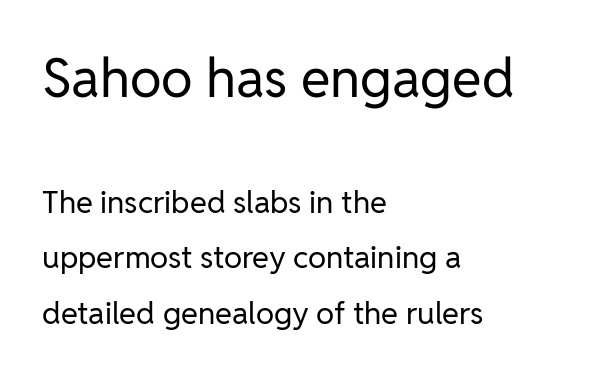
The image shows 54 px regular-weight sans-serif type, upright; set left-aligned, line spacing 1.78x, normal letter spacing, not underlined; the first (top) block is 1.74x larger; low stroke contrast and a medium x-height.
